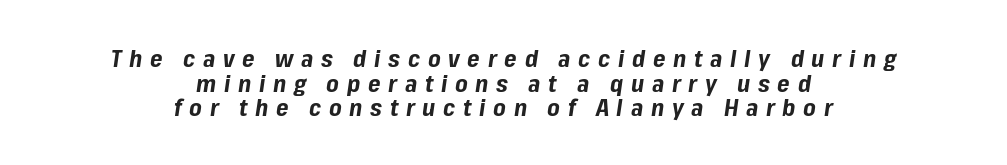
The image shows 24 px bold type, italic (leaning right); set centered, tight line spacing (1.03x), unusually wide letter spacing (+0.32 em), not underlined.
